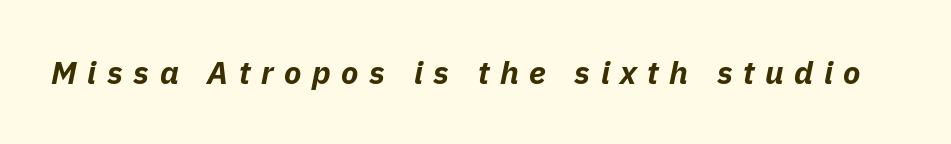
The image shows 32 px bold type, italic (leaning right); set unusually wide letter spacing (+0.33 em), not underlined; low stroke contrast and a medium x-height.
